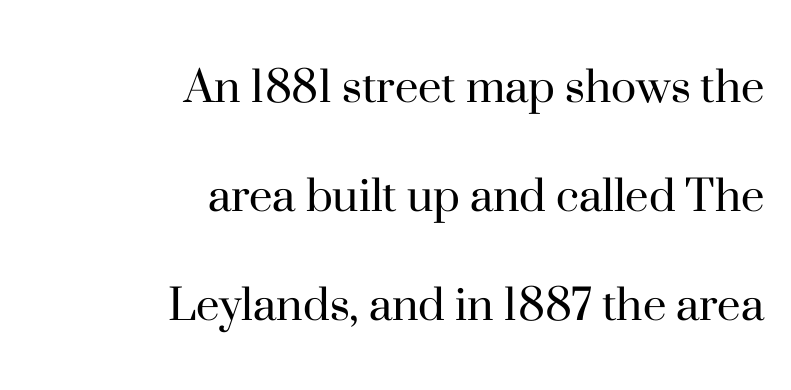
The image shows 53 px regular-weight serif type, upright; set right-aligned, loose line spacing (2.06x), normal letter spacing, not underlined; high stroke contrast and a small x-height.
